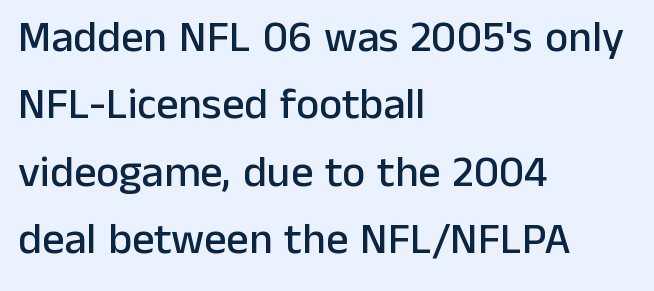
Q: Is the text italic (slanted)? A: No, it is upright.
Q: Is the typeface a serif or a sans-serif typeface? A: Sans-serif.
Q: Is the text underlined? A: No.
Q: How is the paragraph aligned? A: Left-aligned.
Q: Is the spacing between letters normal or unusually wide? A: Normal.
Q: Is the spacing between lines tight, normal or loose? A: Normal.
Q: Width (condensed, normal, or wide)? A: Normal.
Q: Stroke contrast? A: Low.
Q: x-height? A: Medium.
Q: Monospaced? A: No.
